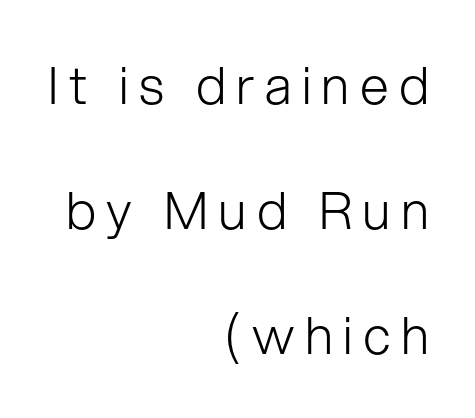
{"serif": "no", "italic": "no", "bold": "no", "weight": "light", "width": "normal", "stroke_contrast": "low", "x_height": "medium", "monospaced": "no", "underline": "no", "align": "right", "line_spacing": "loose", "line_spacing_ratio": 2.4, "letter_spacing": "wide", "letter_spacing_em": 0.2, "glyph_px": 52}
